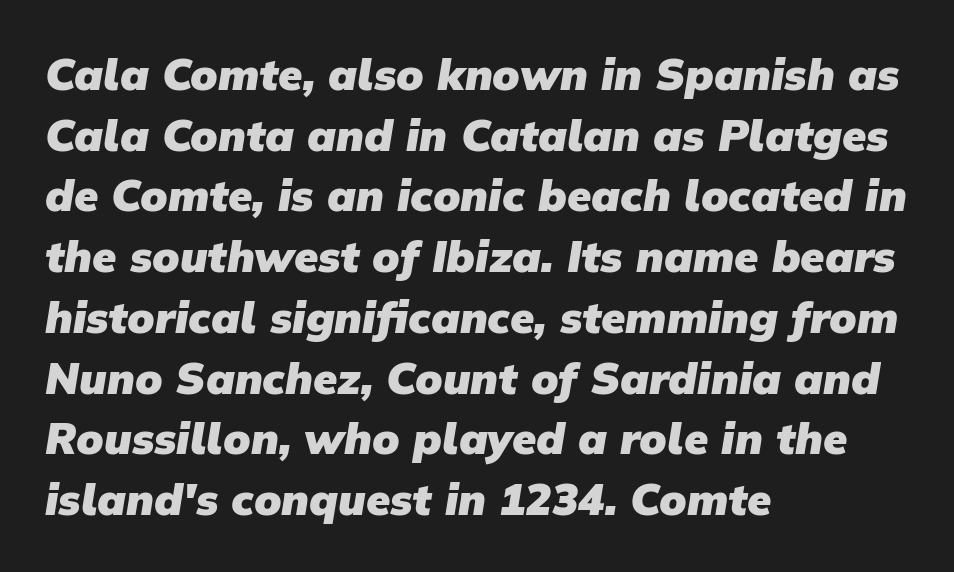
Layout note: lines flush left. Examine the stroke ends and you'll find no serifs. The glyphs are unaccompanied by any horizontal stroke below them. The tracking reads as untouched default to a designer's eye. The leading is moderate, giving the passage an even texture.
